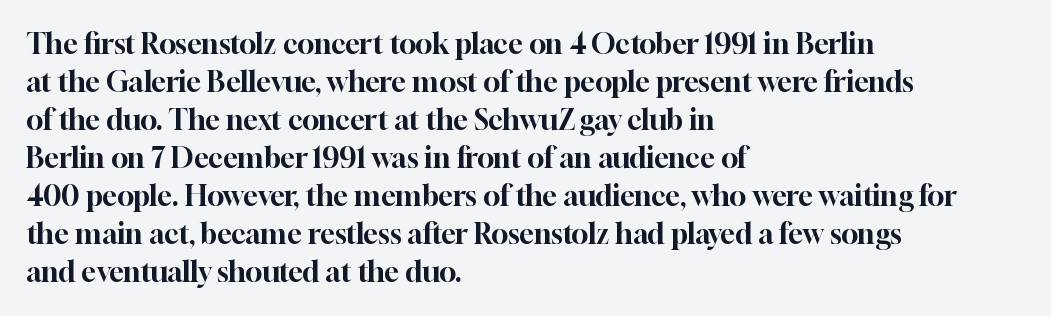
The image shows 28 px serif type, upright; set left-aligned, normal line spacing (1.36x), normal letter spacing, not underlined; high stroke contrast and a medium x-height.
